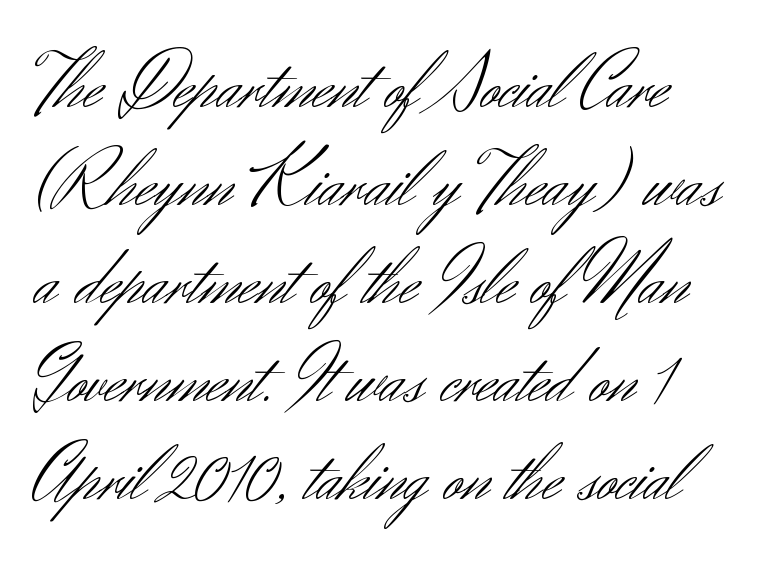
{"serif": "no", "bold": "no", "weight": "light", "width": "normal", "stroke_contrast": "medium", "x_height": "small", "monospaced": "no", "underline": "no", "align": "left", "line_spacing_ratio": 1.24, "letter_spacing": "normal", "letter_spacing_em": 0.0, "glyph_px": 79}
